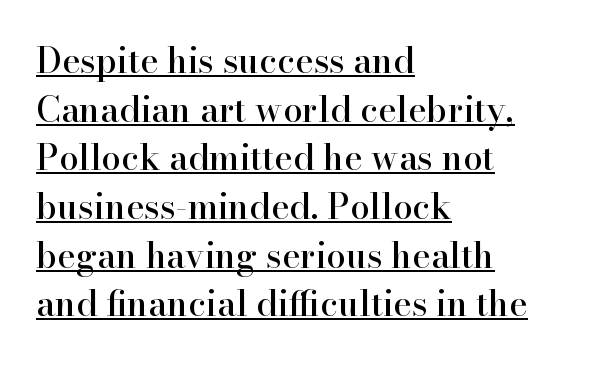
Q: Is the text italic (slanted)? A: No, it is upright.
Q: Is the typeface a serif or a sans-serif typeface? A: Serif.
Q: Is the text underlined? A: Yes.
Q: How is the paragraph aligned? A: Left-aligned.
Q: Is the spacing between letters normal or unusually wide? A: Normal.
Q: Is the spacing between lines tight, normal or loose? A: Normal.
Q: Width (condensed, normal, or wide)? A: Normal.
Q: Stroke contrast? A: High.
Q: x-height? A: Small.
Q: Monospaced? A: No.
